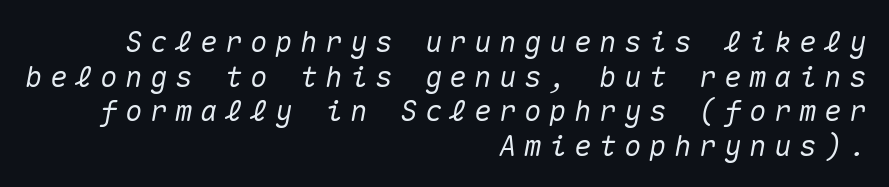
Does the lettering tilt? It does — this is italic. Check the space under the baseline: it is left empty. Look at the tracking — it's clearly loosened, letters drifting apart. Monospaced: the letters line up in strict vertical columns.
